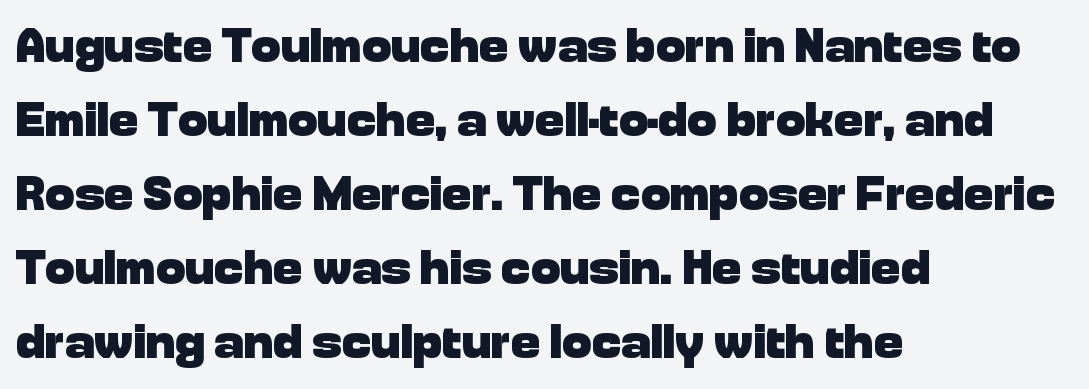
The image shows 49 px heavy sans-serif type, upright; set left-aligned, normal line spacing (1.51x), normal letter spacing, not underlined; low stroke contrast and a medium x-height.
